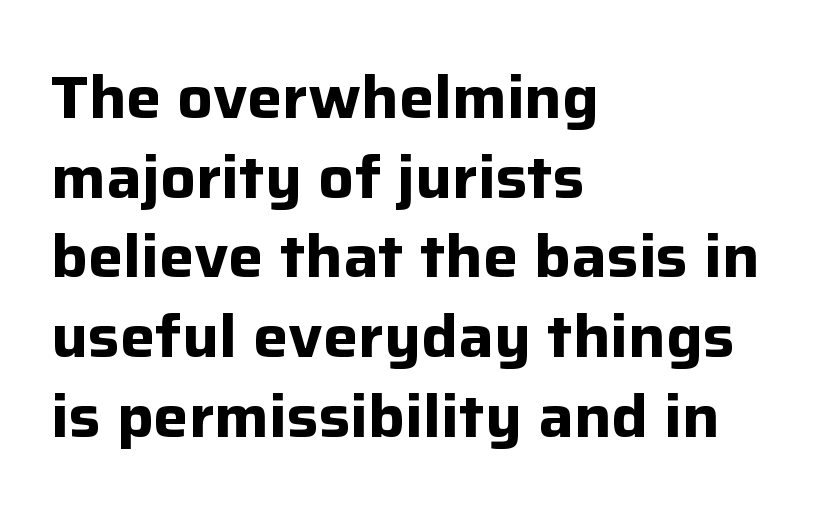
Q: Is the text bold? A: Yes.
Q: Is the text italic (slanted)? A: No, it is upright.
Q: Is the typeface a serif or a sans-serif typeface? A: Sans-serif.
Q: Is the text underlined? A: No.
Q: How is the paragraph aligned? A: Left-aligned.
Q: Is the spacing between letters normal or unusually wide? A: Normal.
Q: Is the spacing between lines tight, normal or loose? A: Normal.
Q: Width (condensed, normal, or wide)? A: Normal.
Q: Stroke contrast? A: Low.
Q: x-height? A: Medium.
Q: Monospaced? A: No.
